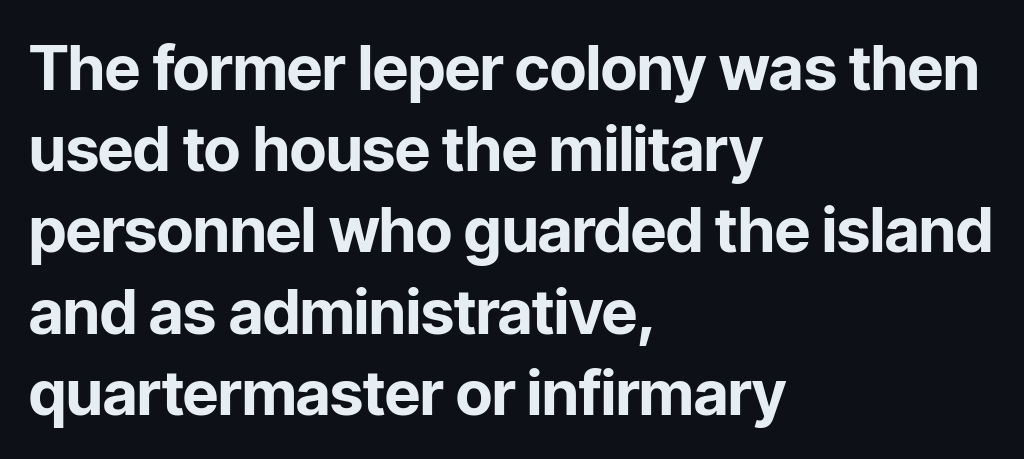
Q: Is the text bold? A: Yes.
Q: Is the text italic (slanted)? A: No, it is upright.
Q: Is the typeface a serif or a sans-serif typeface? A: Sans-serif.
Q: Is the text underlined? A: No.
Q: How is the paragraph aligned? A: Left-aligned.
Q: Is the spacing between letters normal or unusually wide? A: Normal.
Q: Is the spacing between lines tight, normal or loose? A: Normal.
Q: Width (condensed, normal, or wide)? A: Normal.
Q: Stroke contrast? A: Low.
Q: x-height? A: Medium.
Q: Monospaced? A: No.
